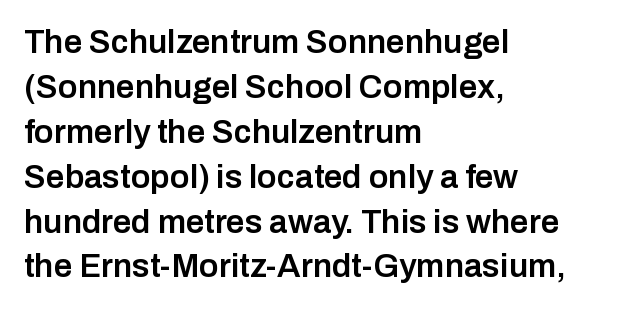
This rendering leaves character spacing at its baseline value. Notice the strokes are somewhat thickened but not fully heavy: this is a semibold. Each line starts at the same left margin while the right side varies. The space directly below the letters is spotless. When letters stand straight like this, we call the style roman or upright. The passage shown stacks its lines at a standard gap.
